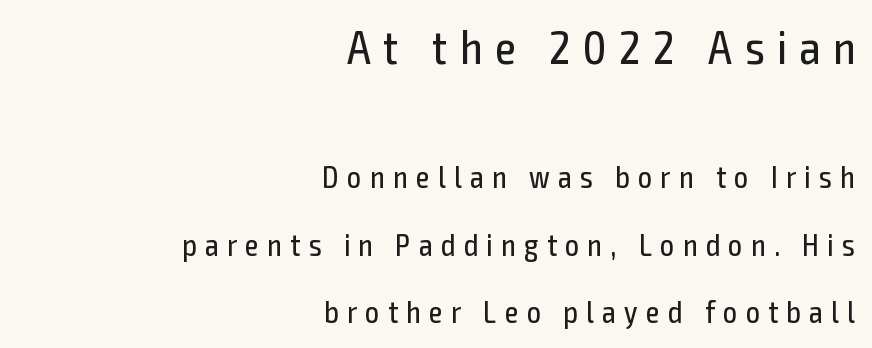
The image shows 47 px regular-weight, condensed sans-serif type, upright; set right-aligned, loose line spacing (2.18x), unusually wide letter spacing (+0.27 em), not underlined; the first (top) block is 1.52x larger; a medium x-height.
